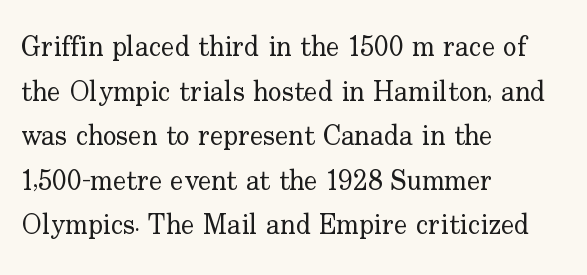
Q: Is the text bold? A: No.
Q: Is the text italic (slanted)? A: No, it is upright.
Q: Is the typeface a serif or a sans-serif typeface? A: Serif.
Q: Is the text underlined? A: No.
Q: How is the paragraph aligned? A: Left-aligned.
Q: Is the spacing between letters normal or unusually wide? A: Normal.
Q: Is the spacing between lines tight, normal or loose? A: Normal.
Q: Width (condensed, normal, or wide)? A: Normal.
Q: Stroke contrast? A: Low.
Q: x-height? A: Small.
Q: Monospaced? A: No.
